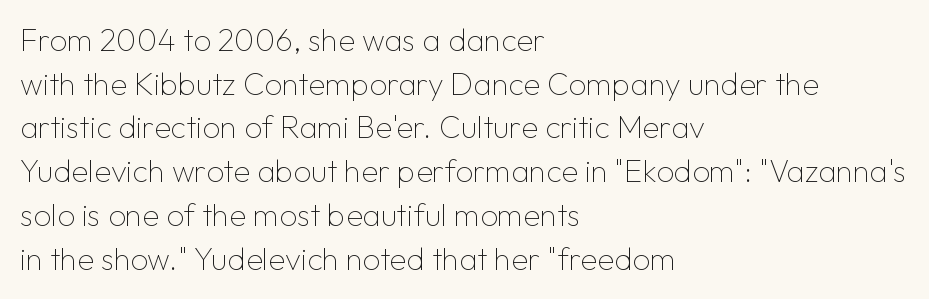
Weight: in the light-to-regular range. Do the letters lean? They stand straight. The face used here is a sans, in the tradition of grotesques and geometrics. Spacing between characters is what you'd get straight out of the box. This sample is left-justified, so line endings fall wherever the words run out.
